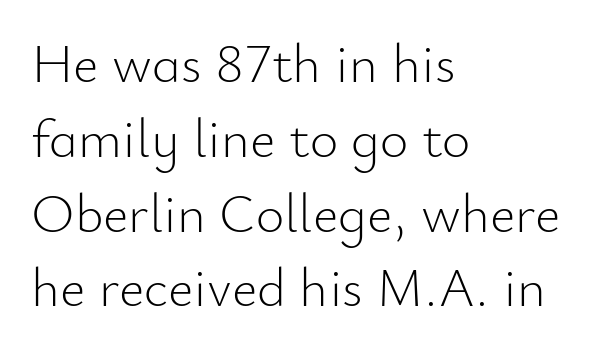
The image shows 55 px light sans-serif type, upright; set left-aligned, normal line spacing (1.36x), normal letter spacing, not underlined; low stroke contrast and a small x-height.
